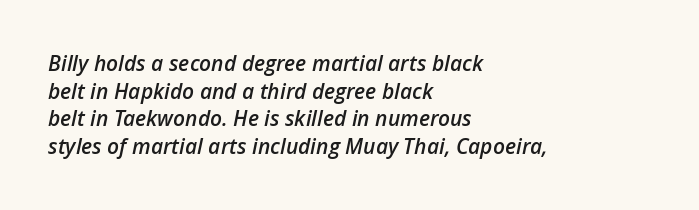
In terms of leading, this rendering sits right in the middle. Bare-footed words on every line. This rendering uses left alignment, leaving the right contour irregular. Posture: slanted.
